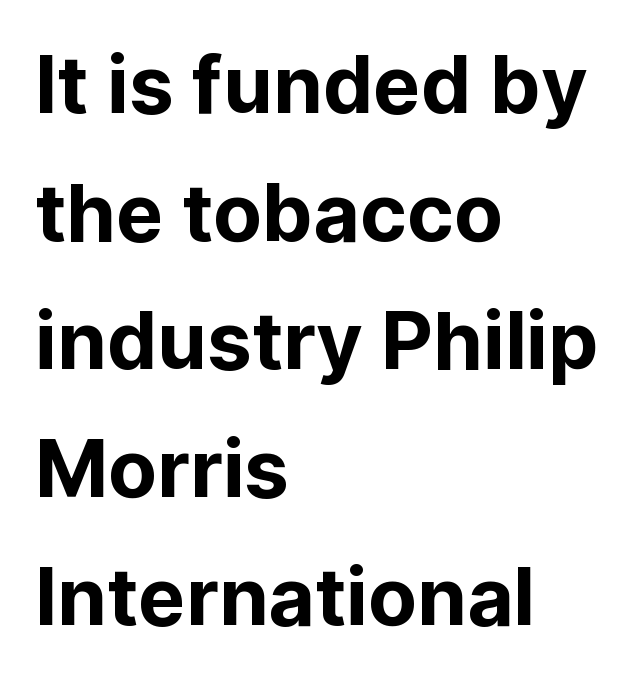
{"serif": "no", "italic": "no", "width": "normal", "stroke_contrast": "low", "x_height": "medium", "monospaced": "no", "underline": "no", "align": "left", "line_spacing": "normal", "line_spacing_ratio": 1.6, "letter_spacing": "normal", "letter_spacing_em": 0.0, "glyph_px": 80}
